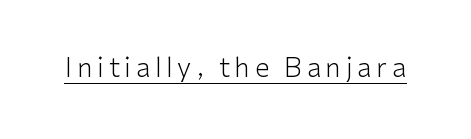
Q: Is the text bold? A: No.
Q: Is the text italic (slanted)? A: No, it is upright.
Q: Is the text underlined? A: Yes.
